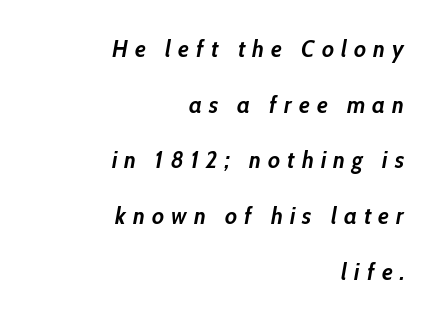
Students, this is bold: see how much ink each stroke carries. Notice how the passage keeps a crisp vertical edge on the right only. Yep, that's italic — everything's leaning. Whoever set this chose breathing room over compactness in the vertical rhythm.
